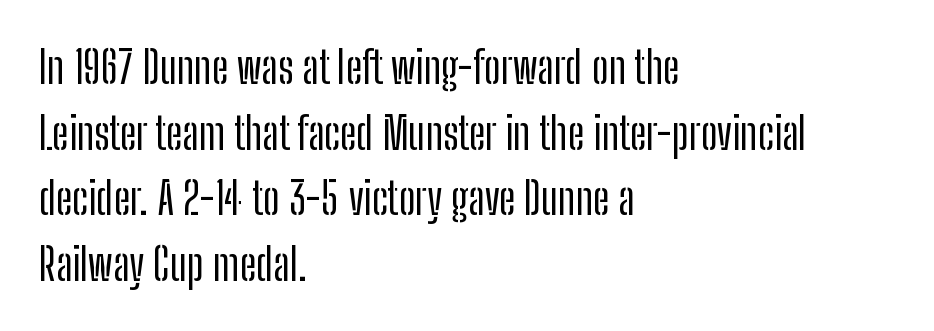
A typesetter would call this zero additional tracking. Nope, not italic — everything's standing straight. Unlike a traditional serif, this face leaves its strokes unadorned. Line spacing here is normal. Left-aligned paragraph, ragged on the right. A typesetter would call this proportional, since set widths differ per character.
